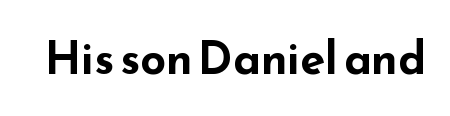
Characters follow at the spacing the type designer built in. Character widths vary here, with narrow letters taking less room than wide ones. Letterform terminals end flat and unadorned throughout the passage. Posture: upright roman. Any mark beneath the type? The region is blank. The letters are bold, with thick, heavy strokes.
